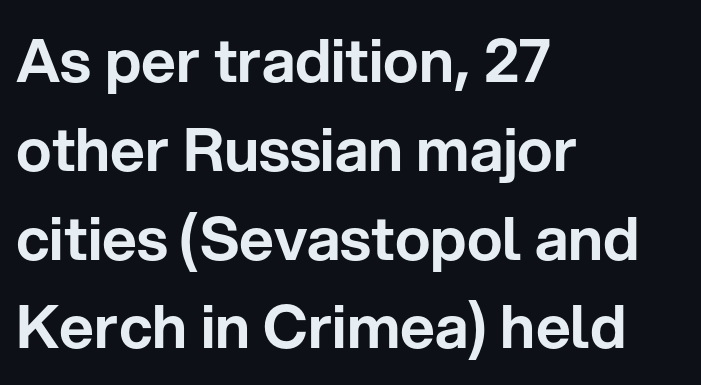
Looks like regular typesetting: each glyph gets only the width it needs. The designer left line spacing at the default. Reading down the block, your eye returns to a fixed left position each line. Every character sits straight up, as roman type does.
